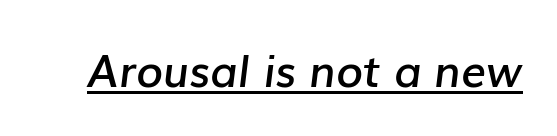
The image shows 44 px semibold type, italic (leaning right); set normal letter spacing, underlined; low stroke contrast and a medium x-height.
